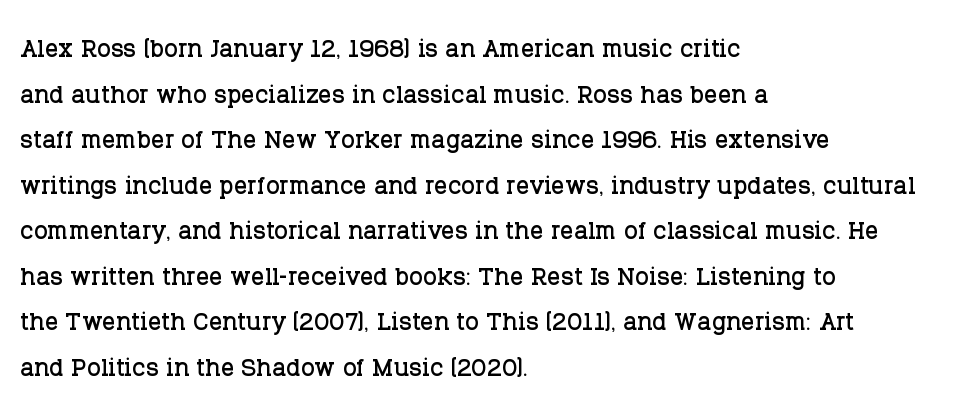
{"serif": "yes", "italic": "no", "width": "normal", "stroke_contrast": "low", "x_height": "large", "monospaced": "no", "underline": "no", "align": "left", "line_spacing": "normal", "line_spacing_ratio": 1.38, "letter_spacing": "normal", "letter_spacing_em": 0.0, "glyph_px": 33}
